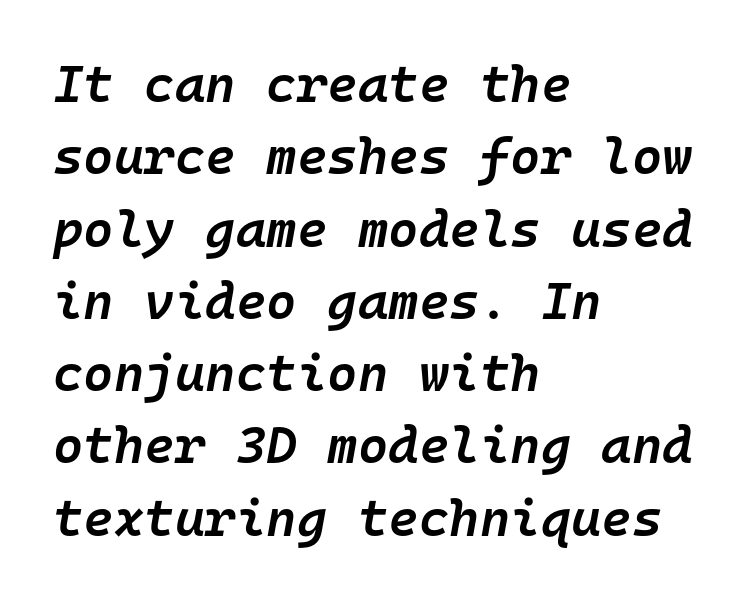
The image shows 52 px semibold type, italic (leaning right), monospaced; set left-aligned, normal line spacing (1.39x), normal letter spacing, not underlined; low stroke contrast and a medium x-height.
